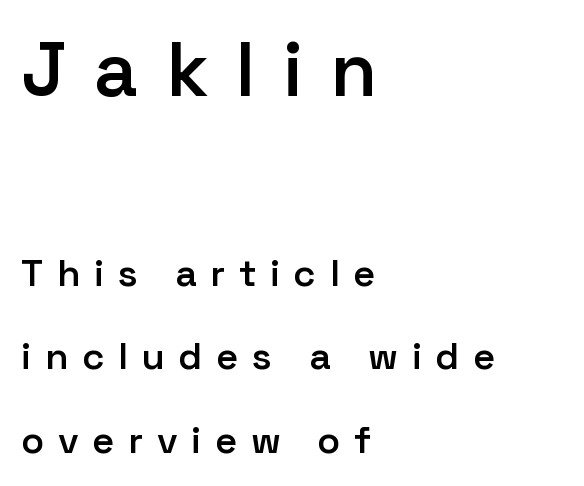
{"serif": "no", "italic": "no", "bold": "semi", "weight": "semibold", "width": "normal", "stroke_contrast": "low", "x_height": "medium", "monospaced": "no", "underline": "no", "align": "left", "line_spacing": "loose", "line_spacing_ratio": 2.19, "letter_spacing": "wide", "letter_spacing_em": 0.36, "larger_block": "first", "size_ratio": 2.0, "glyph_px": 76}
